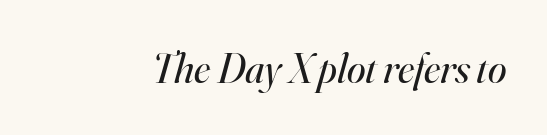
Q: Is the text bold? A: No.
Q: Is the text italic (slanted)? A: Yes, it leans right by about 16 degrees.
Q: Is the typeface a serif or a sans-serif typeface? A: Serif.
Q: Is the text underlined? A: No.
Q: Is the spacing between letters normal or unusually wide? A: Normal.
Q: Width (condensed, normal, or wide)? A: Normal.
Q: Stroke contrast? A: High.
Q: x-height? A: Small.
Q: Monospaced? A: No.
